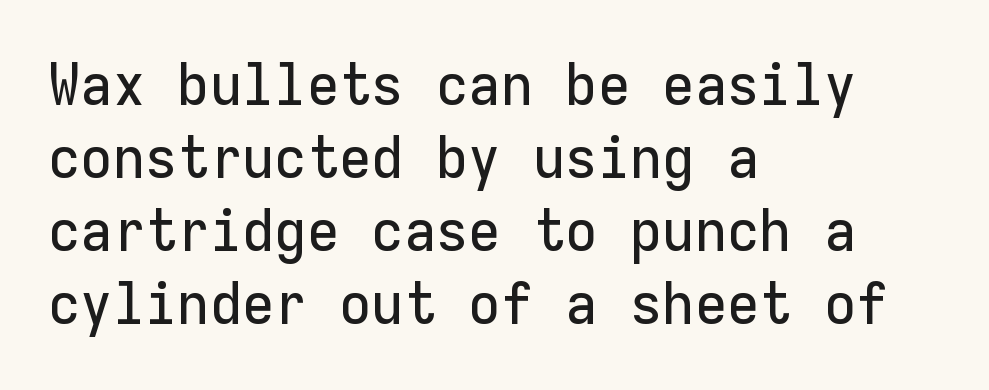
{"serif": "no", "italic": "no", "width": "normal", "stroke_contrast": "low", "x_height": "medium", "monospaced": "yes", "underline": "no", "align": "left", "line_spacing_ratio": 1.24, "letter_spacing": "normal", "letter_spacing_em": 0.0, "glyph_px": 59}
